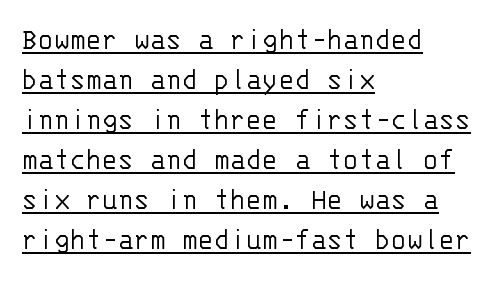
{"serif": "no", "italic": "no", "bold": "no", "weight": "light", "width": "normal", "stroke_contrast": "low", "x_height": "large", "monospaced": "yes", "underline": "yes", "align": "left", "line_spacing_ratio": 1.21, "letter_spacing": "normal", "letter_spacing_em": 0.0, "glyph_px": 33}
